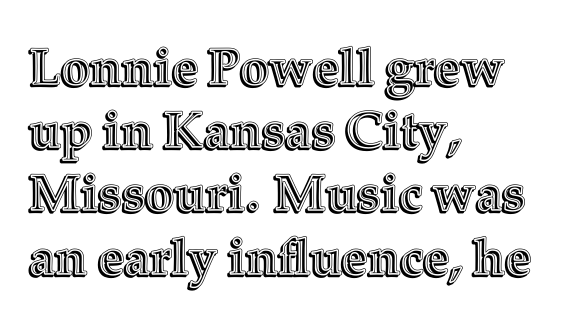
{"italic": "no", "width": "normal", "x_height": "medium", "monospaced": "no", "underline": "no", "align": "left", "line_spacing_ratio": 1.24, "letter_spacing": "normal", "letter_spacing_em": 0.0, "glyph_px": 51}
